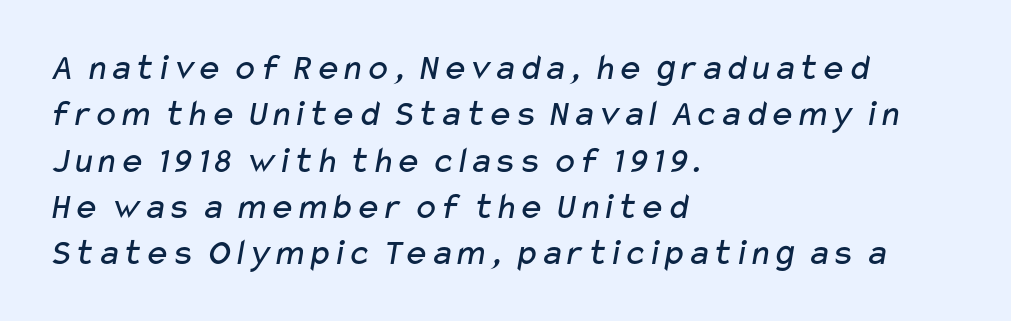
Nope, no serifs anywhere on these letters. Line beginnings align vertically; line endings do not. Here the designer chose a conventional face with non-uniform glyph widths. Look at the tracking — it's just the regular setting, nothing added. The words here are not underlined. The weight tops out at a normal text grade.
